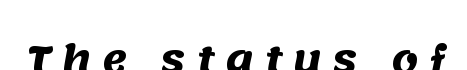
Q: Is the text bold? A: Yes.
Q: Is the typeface a serif or a sans-serif typeface? A: Sans-serif.
Q: Is the text underlined? A: No.
Q: Is the spacing between letters normal or unusually wide? A: Unusually wide.
Q: Width (condensed, normal, or wide)? A: Normal.
Q: Stroke contrast? A: Medium.
Q: x-height? A: Large.
Q: Monospaced? A: No.
